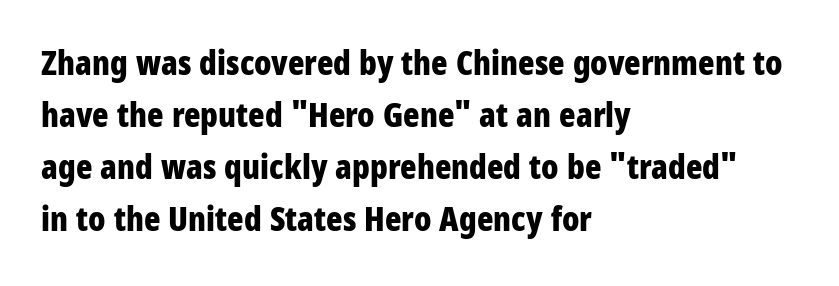
This sample uses a sans-serif face. Tracking here is standard; glyphs follow each other at the usual distance. Regular leading. The rendering uses a bold face; every stroke is thick and dark. A roman cut, with each character standing at attention.
